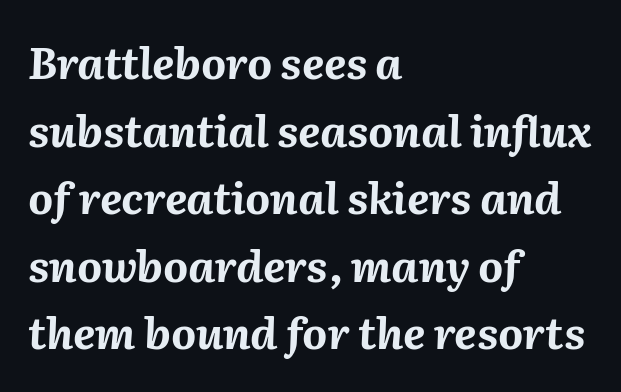
The rag falls on the right side of this text block. This block has exactly the height ordinary leading produces. Type without underlining. Proportional: the letters do not fall into vertical columns. The face used here is rendered with its standard letterfit. Weight check: bold — yes, fully.
